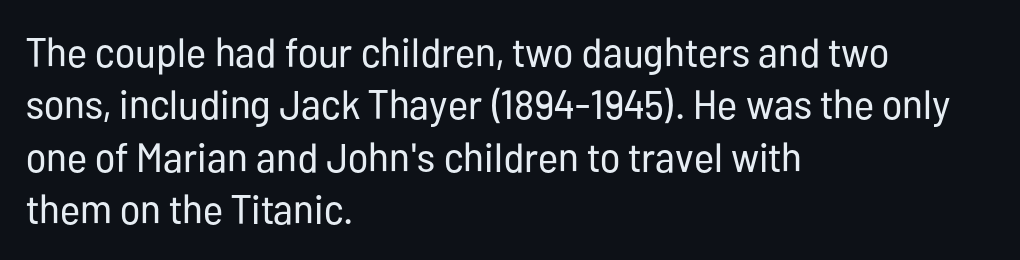
The image shows 41 px regular-weight, condensed sans-serif type, upright; set left-aligned, normal line spacing (1.28x), normal letter spacing, not underlined; low stroke contrast and a medium x-height.
